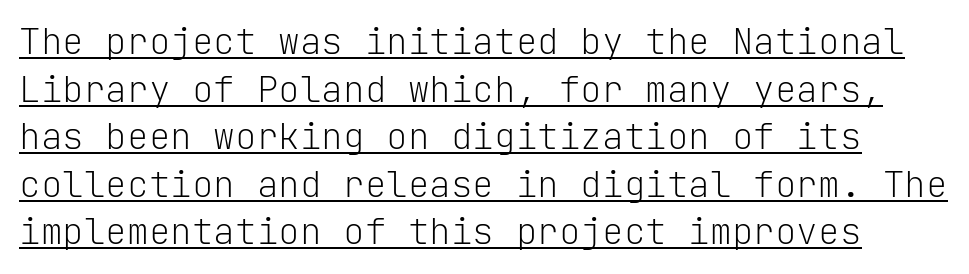
The image shows 36 px light sans-serif type, upright, monospaced; set normal line spacing (1.32x), normal letter spacing, underlined; low stroke contrast and a medium x-height.
